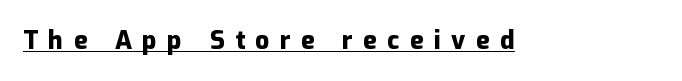
{"italic": "no", "bold": "yes", "underline": "yes", "letter_spacing": "wide", "letter_spacing_em": 0.42, "glyph_px": 25}
